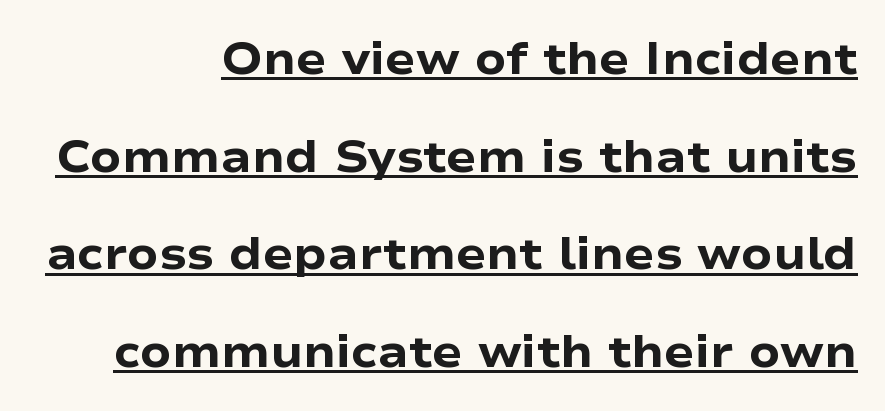
The sample's only ornament is a line tracing under the words. The type is set solid horizontally, with unmodified tracking. Widely set lines give the paragraph a tall, airy silhouette. In terms of letterform style, serifs are entirely absent.
